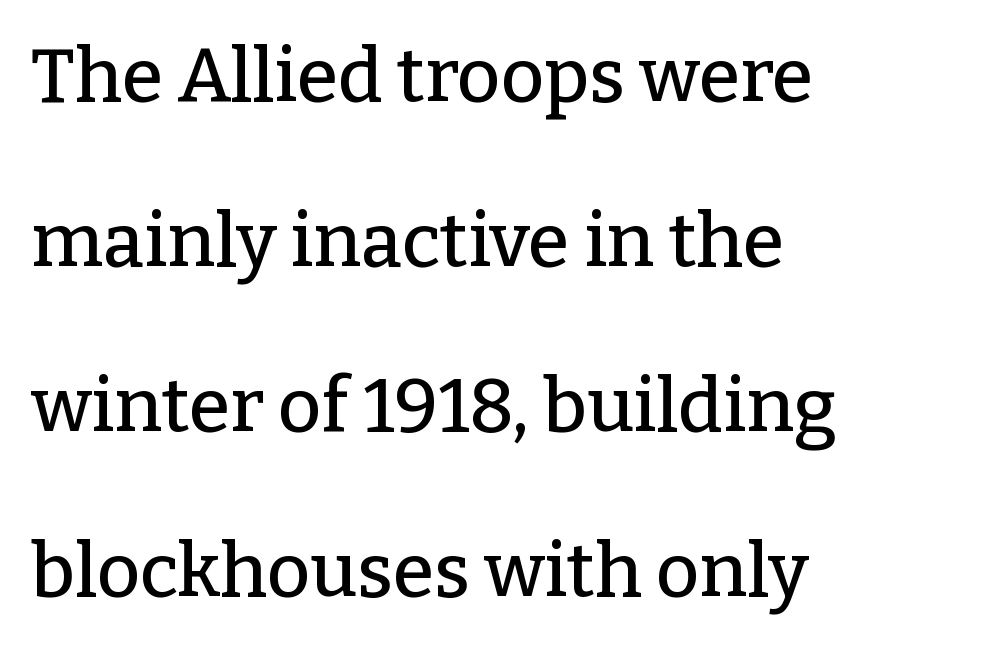
Q: Is the text italic (slanted)? A: No, it is upright.
Q: Is the typeface a serif or a sans-serif typeface? A: Serif.
Q: Is the text underlined? A: No.
Q: How is the paragraph aligned? A: Left-aligned.
Q: Is the spacing between letters normal or unusually wide? A: Normal.
Q: Is the spacing between lines tight, normal or loose? A: Loose.
Q: Width (condensed, normal, or wide)? A: Normal.
Q: Stroke contrast? A: Low.
Q: x-height? A: Medium.
Q: Monospaced? A: No.
